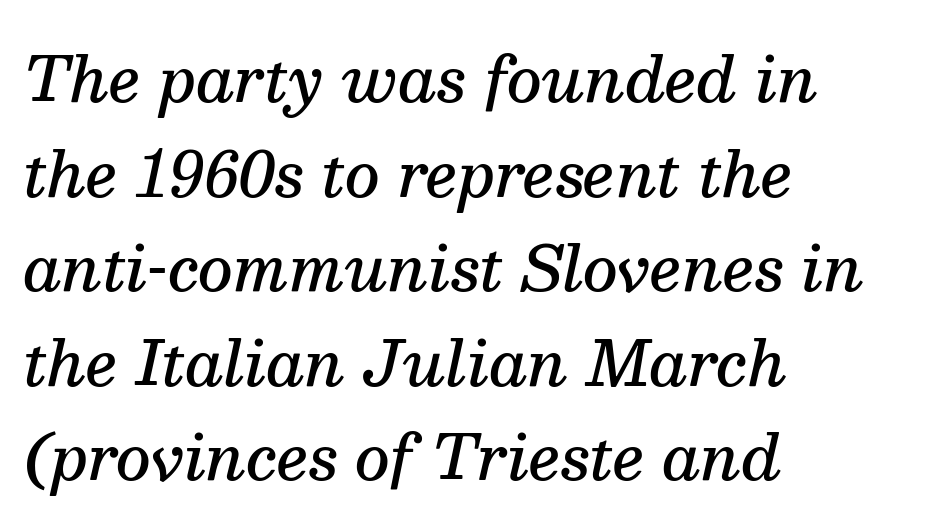
Bold? Not quite — semibold, heavier than regular but stopping short. It's the slanting kind of type. Yep, those are serifs on the letters. These lines sit exactly where default settings would place them. Reading down the block, your eye returns to a fixed left position each line. The glyphs are unaccompanied by any horizontal stroke below them.
